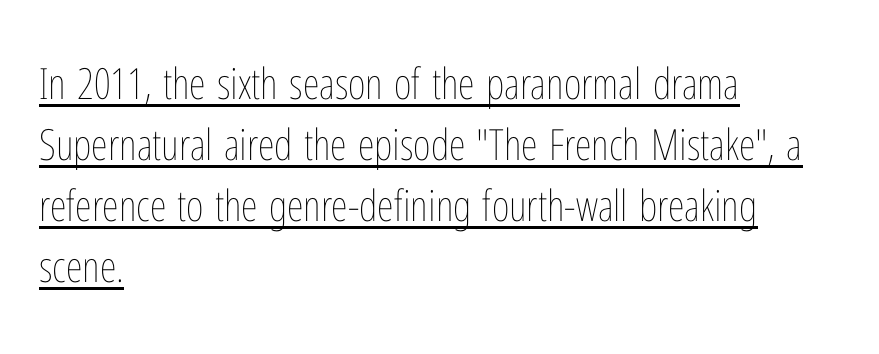
The image shows 43 px thin, condensed type, upright; set left-aligned, normal line spacing (1.42x), normal letter spacing, underlined; low stroke contrast and a medium x-height.
